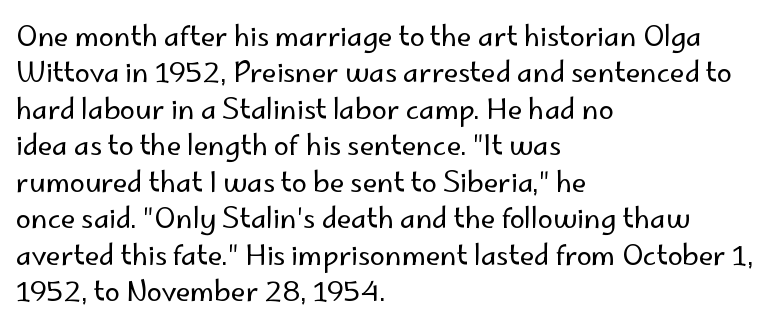
Upright lettering throughout. Reading down the column, the eye jumps a familiar distance to each next line. The typesetting does not lean heavy: it is not bold. Horizontal alignment here is leftward, the default for most running prose. The space directly below the letters is spotless. Glyph-to-glyph distance matches everyday printed text.
